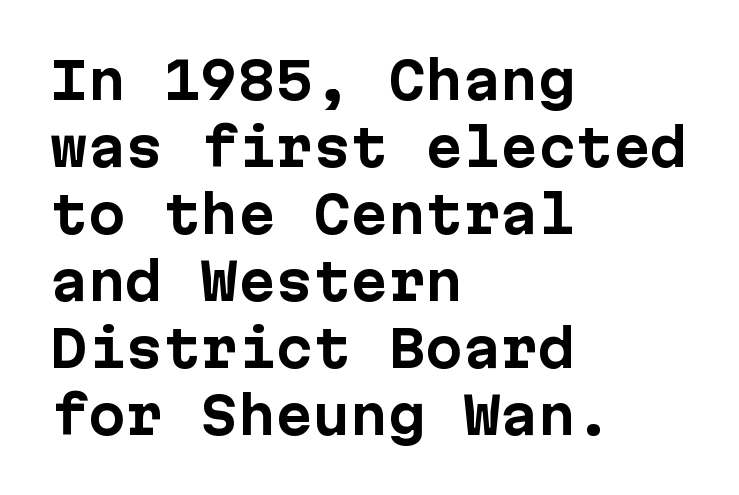
Q: Is the text bold? A: Yes.
Q: Is the text italic (slanted)? A: No, it is upright.
Q: Is the typeface a serif or a sans-serif typeface? A: Sans-serif.
Q: Is the text underlined? A: No.
Q: How is the paragraph aligned? A: Left-aligned.
Q: Is the spacing between letters normal or unusually wide? A: Normal.
Q: Is the spacing between lines tight, normal or loose? A: Normal.
Q: Width (condensed, normal, or wide)? A: Normal.
Q: Stroke contrast? A: Low.
Q: x-height? A: Medium.
